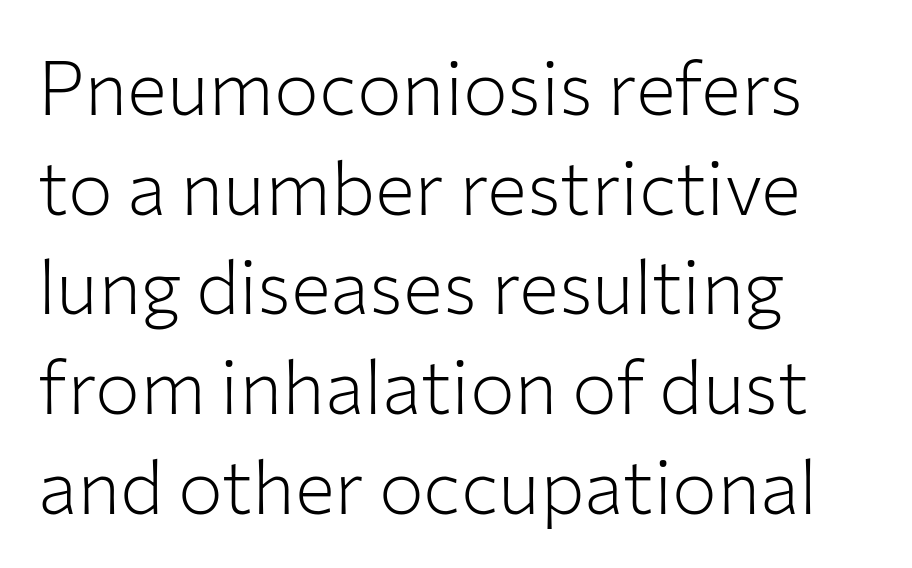
Vertically, the passage feels balanced, rows spaced as you'd expect. The passage is arranged the way most books set body copy — flush left. The strip under each line holds only bare page. In terms of posture, this sample is upright. Characters follow at the spacing the type designer built in. The typesetting does not lean heavy: it is not bold.
